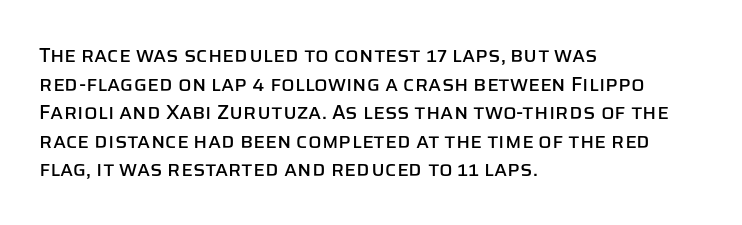
{"italic": "no", "underline": "no", "align": "left", "line_spacing": "normal", "line_spacing_ratio": 1.43, "letter_spacing": "normal", "letter_spacing_em": 0.0, "glyph_px": 20}
